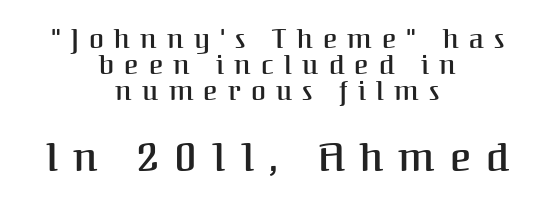
This sample has the flowing, uneven cadence of proportional lettering. The designer gave the closing block more size than the opening block. Vertical spacing — tight. Which margin do the lines hug? Neither — every line sits in the middle.
